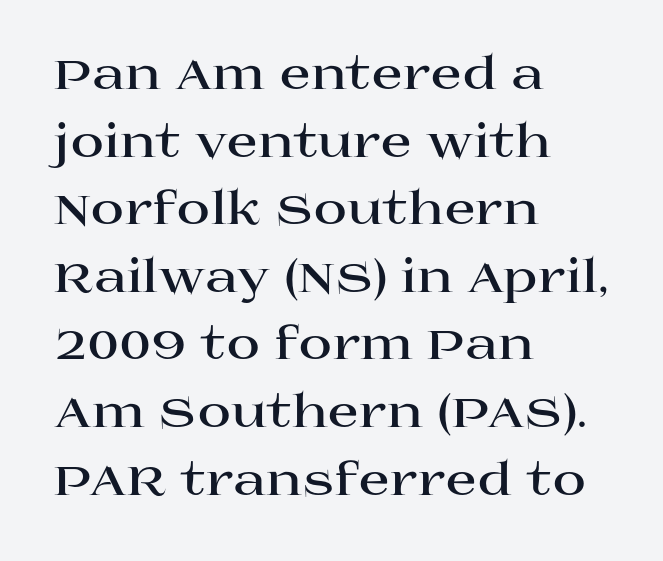
Proportional: the letters do not fall into vertical columns. Nobody touched the tracking dial on this one. I'd call this a serif setting — the letters wear small feet. Line beginnings align vertically; line endings do not.
